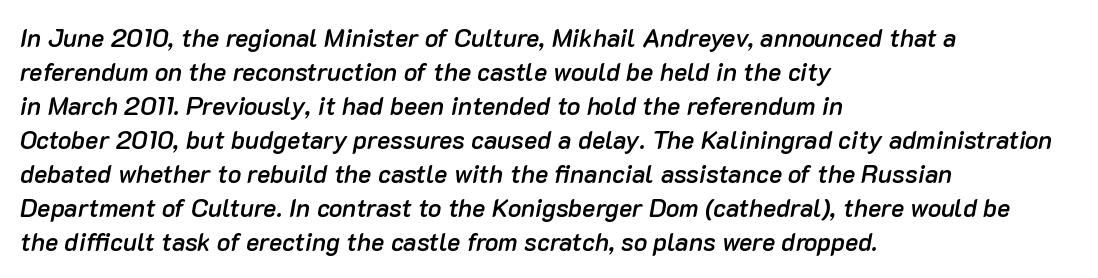
The image shows 25 px text type, italic (leaning right); set left-aligned, normal line spacing (1.36x), normal letter spacing, not underlined.
